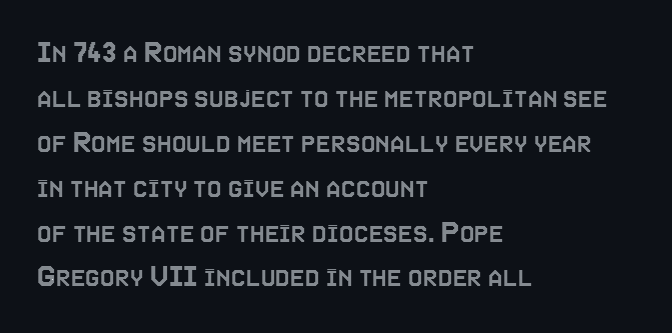
A typesetter would mark this as roman, not italic. You could not count columns in this text — the font is proportionally spaced. Regular leading. Letters rest on an invisible, unmarked baseline. Is the letter spacing exaggerated? No — it looks like the ordinary default. The paragraph has a hard left edge and a soft right edge.
